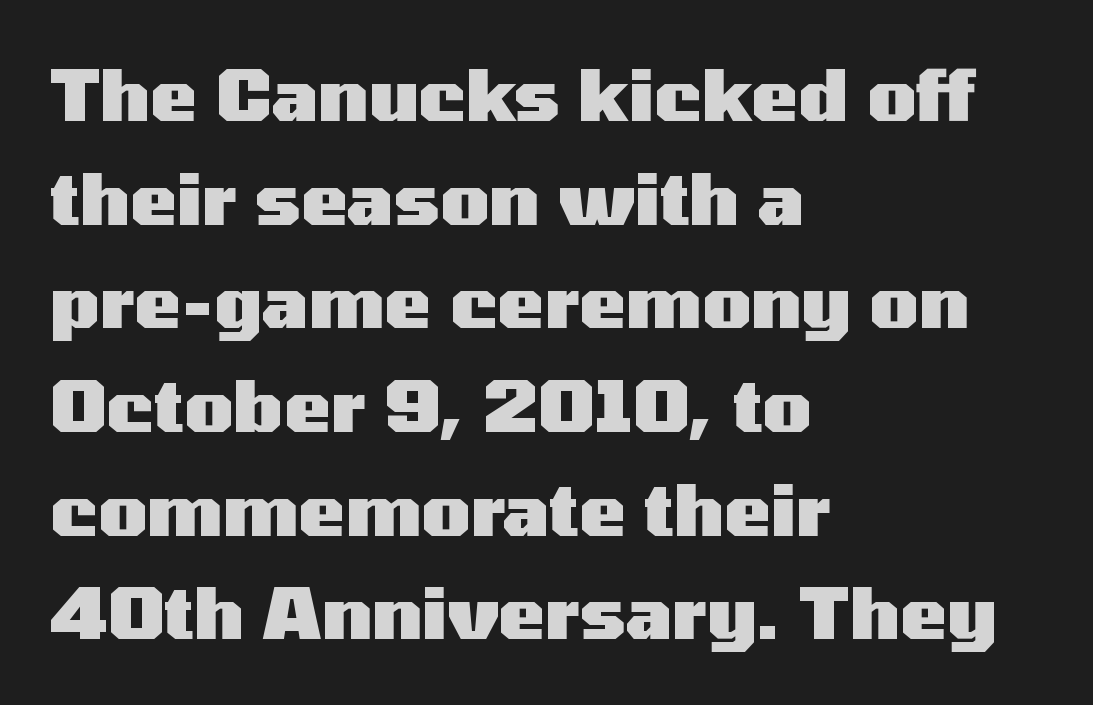
A typesetter would call this proportional, since set widths differ per character. Do the letters lean? They stand straight. Caption: multi-line text, flush left, ragged right. Its strokes are broad and dark, the hallmark of bold type.
